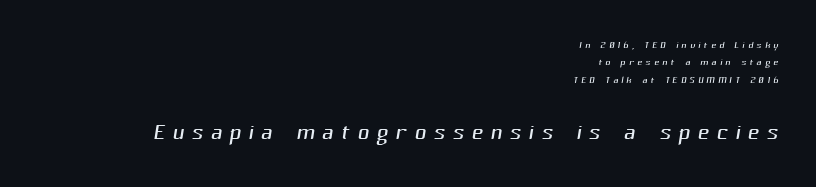
The glyphs are unaccompanied by any horizontal stroke below them. How are the letters spaced? Widely, with obvious added tracking. Stroke mass is kept to a normal reading level or below. The compositor pushed each line to the right boundary. A student would notice the bottom passage is typeset larger than what precedes it.
